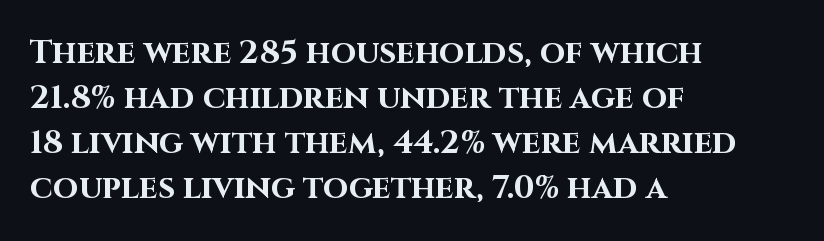
The image shows 33 px bold sans-serif type, upright; set left-aligned, normal line spacing (1.36x), normal letter spacing, not underlined; high stroke contrast and a large x-height.
